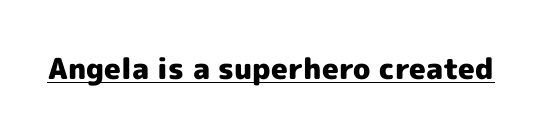
The passage shown has conventional tracking throughout. Strong, thick strokes mark this as bold type. Ascenders rise straight up at ninety degrees. Here the designer chose a conventional face with non-uniform glyph widths. Students, observe the line beneath the letters — that is underlining. Type style note: lacks serifs.
